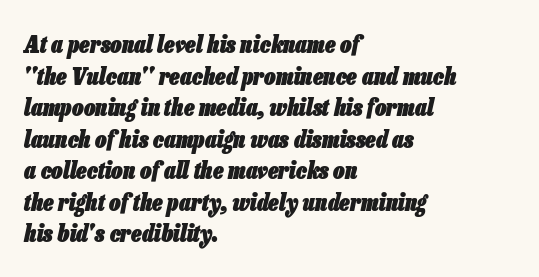
{"italic": "yes", "lean": "right", "slant_degrees": 13, "bold": "yes", "underline": "no", "align": "left", "line_spacing": "normal", "line_spacing_ratio": 1.37, "letter_spacing": "normal", "letter_spacing_em": 0.0, "glyph_px": 23}
